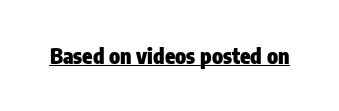
Q: Is the text bold? A: Yes.
Q: Is the text italic (slanted)? A: No, it is upright.
Q: Is the text underlined? A: Yes.
Q: Is the spacing between letters normal or unusually wide? A: Normal.
